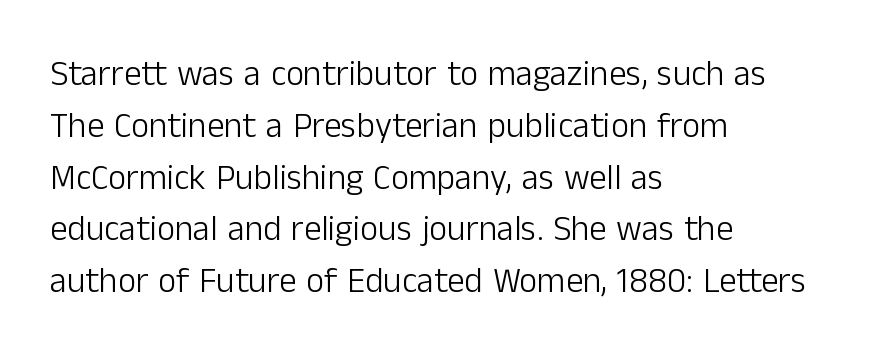
Unbolded letterforms with no extra heft. The face used here is a sans, in the tradition of grotesques and geometrics. Is this a fixed-width face? No — the glyphs have proportional, varying widths. Quick note: not italic, upright. Characters follow at the spacing the type designer built in.
